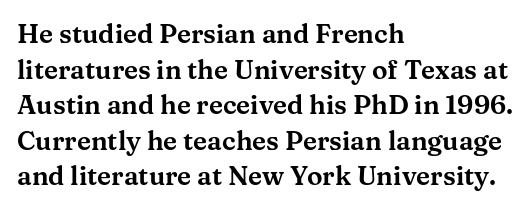
Q: Is the text italic (slanted)? A: No, it is upright.
Q: Is the text underlined? A: No.
Q: How is the paragraph aligned? A: Left-aligned.
Q: Is the spacing between letters normal or unusually wide? A: Normal.
Q: Is the spacing between lines tight, normal or loose? A: Normal.
